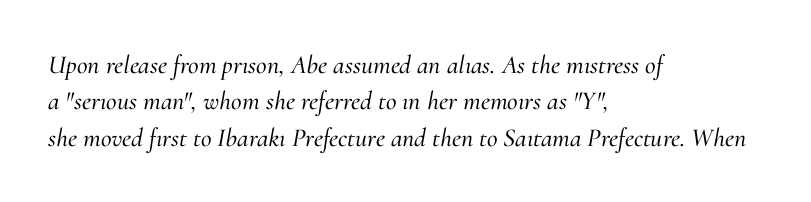
The image shows 26 px text type, italic (leaning right); set left-aligned, normal line spacing (1.4x), normal letter spacing, not underlined.
